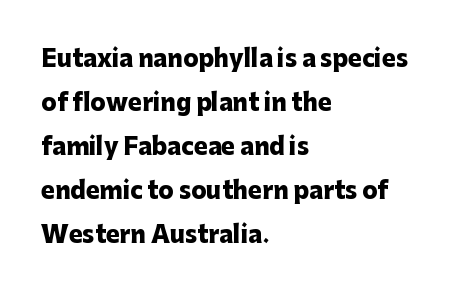
Q: Is the text bold? A: Yes.
Q: Is the text italic (slanted)? A: No, it is upright.
Q: Is the text underlined? A: No.
Q: How is the paragraph aligned? A: Left-aligned.
Q: Is the spacing between letters normal or unusually wide? A: Normal.
Q: Is the spacing between lines tight, normal or loose? A: Loose.
